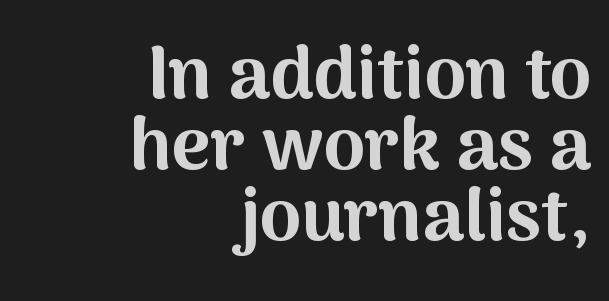
A typesetter would label this face a sans. Looks like regular typesetting: each glyph gets only the width it needs. The specimen reads as upright at a glance. Regarding leading, the lines here are crowded together. Heavy-handed strokes throughout: this text is bold. The zone under the glyphs is completely vacant.
